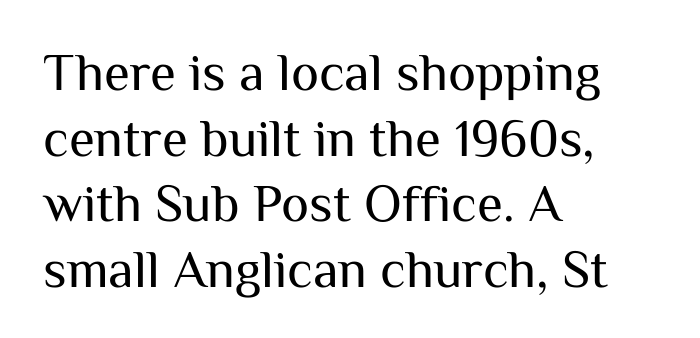
The image shows 53 px regular-weight sans-serif type, upright; set left-aligned, line spacing 1.24x, normal letter spacing, not underlined; medium stroke contrast and a medium x-height.
